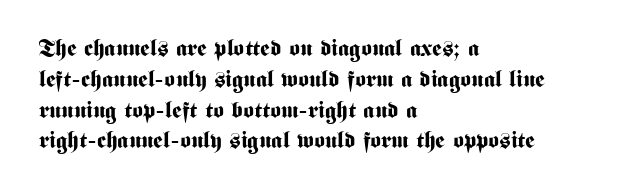
{"italic": "no", "bold": "yes", "underline": "no", "align": "left", "line_spacing": "normal", "line_spacing_ratio": 1.34, "letter_spacing": "normal", "letter_spacing_em": 0.0, "glyph_px": 23}
